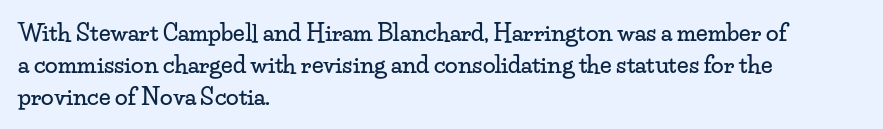
The image shows 23 px text type, upright; set left-aligned, normal line spacing (1.39x), normal letter spacing, not underlined.
